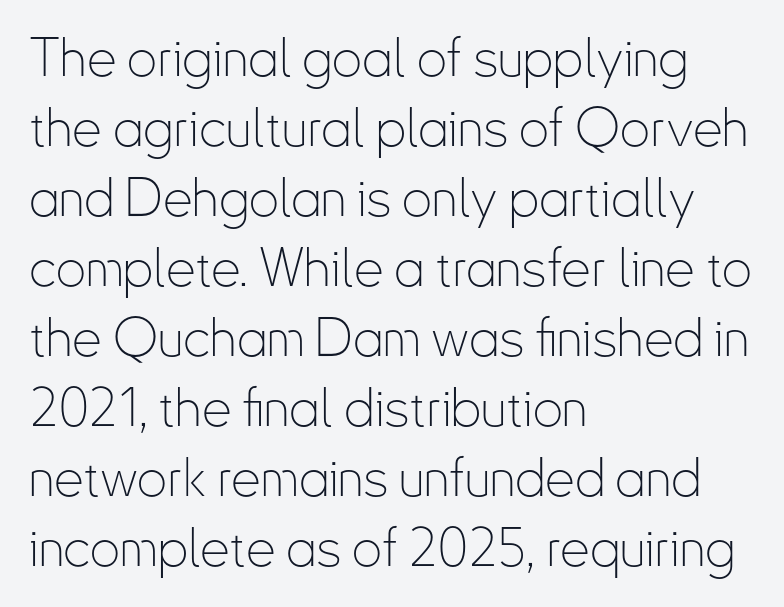
Q: Is the text bold? A: No.
Q: Is the text italic (slanted)? A: No, it is upright.
Q: Is the typeface a serif or a sans-serif typeface? A: Sans-serif.
Q: Is the text underlined? A: No.
Q: How is the paragraph aligned? A: Left-aligned.
Q: Is the spacing between letters normal or unusually wide? A: Normal.
Q: Is the spacing between lines tight, normal or loose? A: Normal.
Q: Width (condensed, normal, or wide)? A: Condensed.
Q: Stroke contrast? A: Low.
Q: x-height? A: Small.
Q: Monospaced? A: No.
